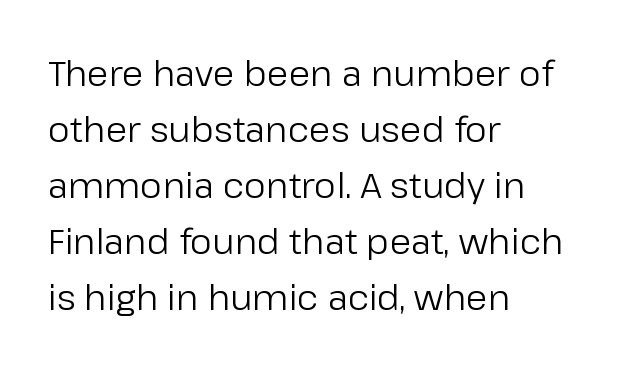
Q: Is the text bold? A: No.
Q: Is the text italic (slanted)? A: No, it is upright.
Q: Is the typeface a serif or a sans-serif typeface? A: Sans-serif.
Q: Is the text underlined? A: No.
Q: How is the paragraph aligned? A: Left-aligned.
Q: Is the spacing between letters normal or unusually wide? A: Normal.
Q: Is the spacing between lines tight, normal or loose? A: Normal.
Q: Width (condensed, normal, or wide)? A: Normal.
Q: Stroke contrast? A: Low.
Q: x-height? A: Medium.
Q: Monospaced? A: No.
